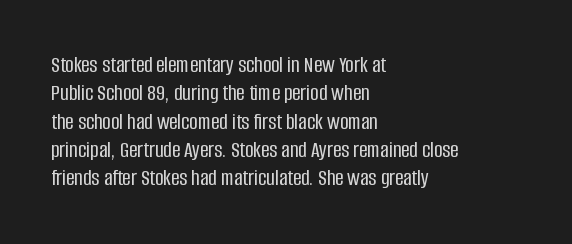
One-word summary of the alignment: left. These lines keep a tight, regular rhythm from letter to letter. Letters rest on an invisible, unmarked baseline. In terms of posture, this sample is upright.
